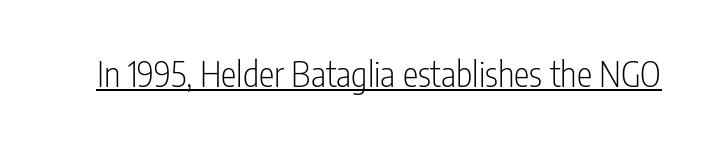
The image shows 35 px light, condensed sans-serif type, upright; set normal letter spacing, underlined; low stroke contrast and a medium x-height.
